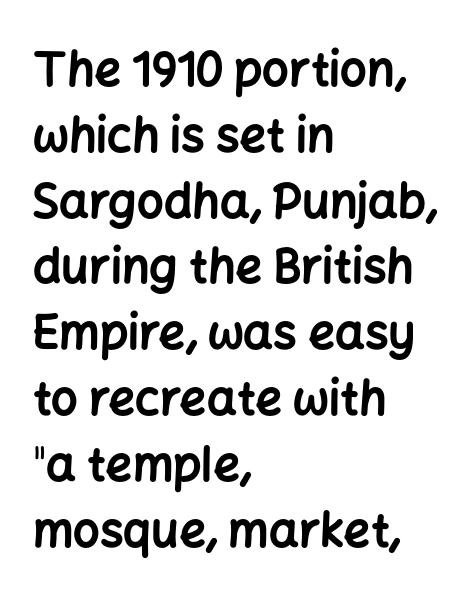
The image shows 47 px bold sans-serif type, upright; set left-aligned, normal line spacing (1.4x), normal letter spacing, not underlined; low stroke contrast and a medium x-height.
